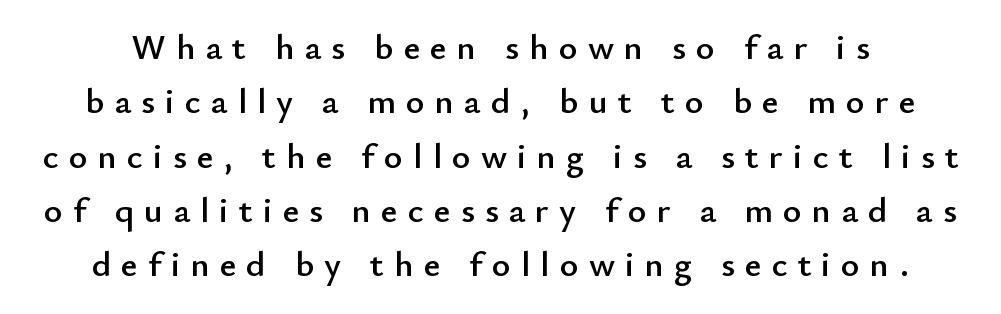
{"serif": "no", "italic": "no", "width": "normal", "stroke_contrast": "low", "x_height": "small", "monospaced": "no", "underline": "no", "line_spacing": "normal", "line_spacing_ratio": 1.51, "letter_spacing": "wide", "letter_spacing_em": 0.28, "glyph_px": 36}
